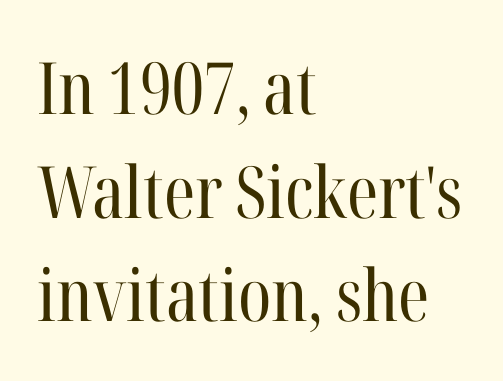
Beneath every word, the page is bare. Line beginnings align vertically; line endings do not. Here the designer chose a conventional face with non-uniform glyph widths. In terms of letterform style, serifs are clearly present.
